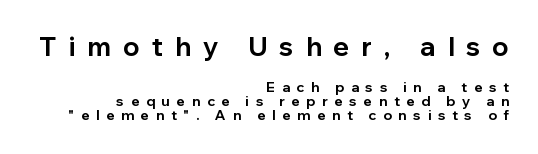
You'd pick this weight for a headline — it's a proper bold. Notice how descenders almost collide with the ascenders below — that's tight leading. Letter spacing: wide. The words here are not underlined. The letters in the upper block stand taller than those in the block below.
